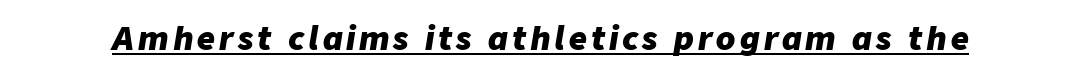
The passage shown is underscored from start to finish. These lines carry a lot of weight — the face is fully bold. A typesetter would call this proportional, since set widths differ per character. It's the slanting kind of type.
